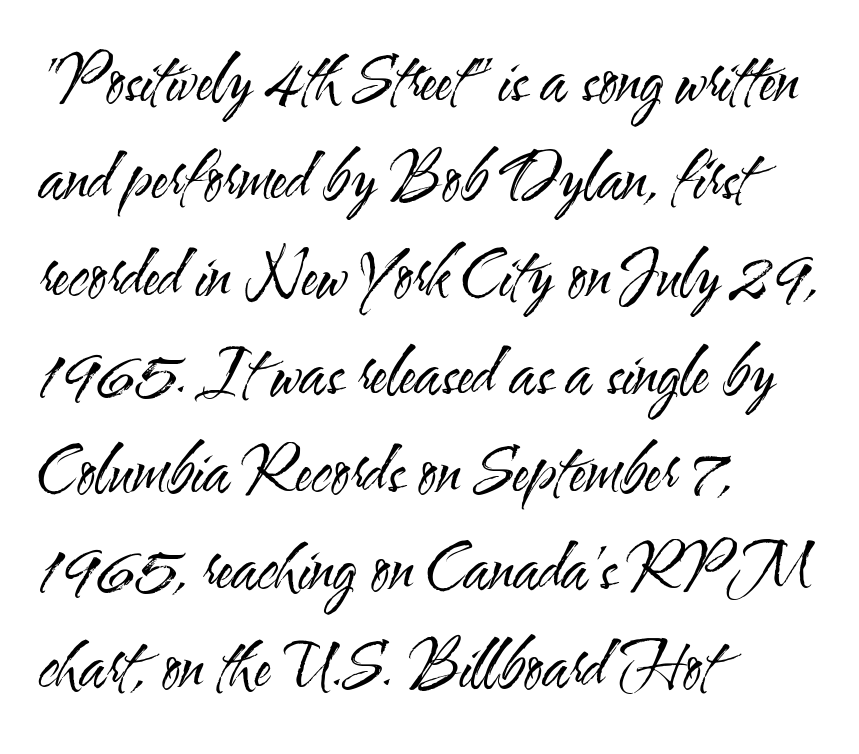
{"serif": "no", "bold": "no", "weight": "regular", "width": "condensed", "stroke_contrast": "medium", "x_height": "small", "monospaced": "no", "underline": "no", "align": "left", "line_spacing": "normal", "line_spacing_ratio": 1.55, "letter_spacing": "normal", "letter_spacing_em": 0.0, "glyph_px": 63}
